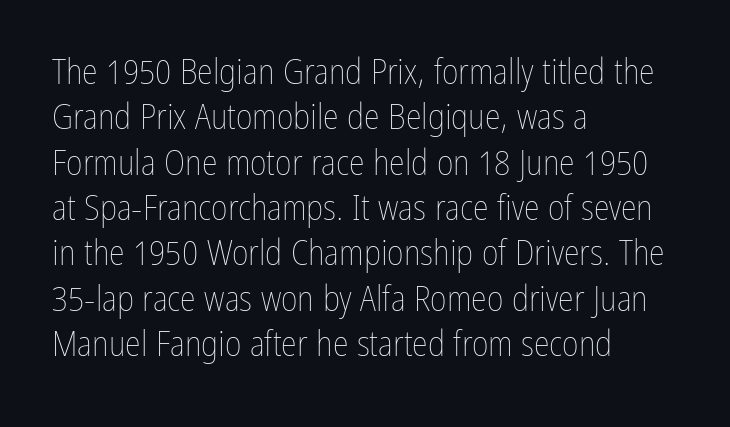
Q: Is the text bold? A: No.
Q: Is the text italic (slanted)? A: No, it is upright.
Q: Is the text underlined? A: No.
Q: How is the paragraph aligned? A: Left-aligned.
Q: Is the spacing between letters normal or unusually wide? A: Normal.
Q: Is the spacing between lines tight, normal or loose? A: Normal.
Q: Width (condensed, normal, or wide)? A: Condensed.
Q: Stroke contrast? A: Low.
Q: x-height? A: Medium.
Q: Monospaced? A: No.
